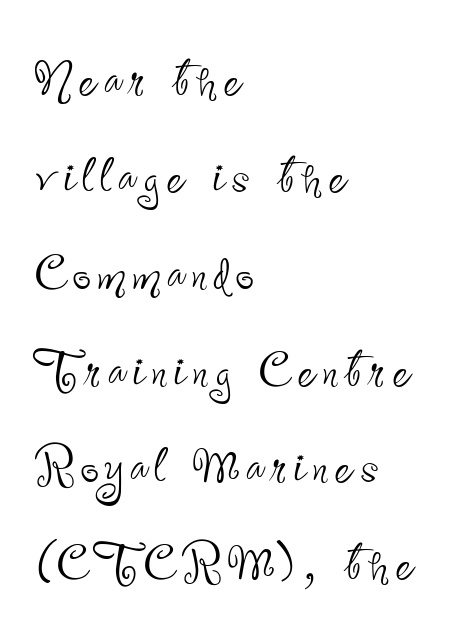
{"serif": "no", "bold": "no", "weight": "thin", "width": "condensed", "stroke_contrast": "low", "x_height": "small", "monospaced": "no", "underline": "no", "align": "left", "line_spacing": "normal", "line_spacing_ratio": 1.49, "glyph_px": 65}
